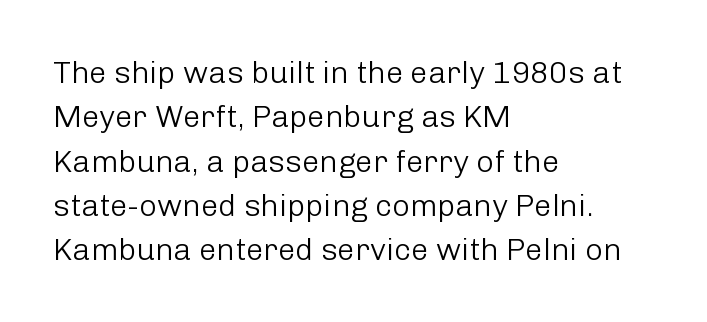
A typesetter would call this leading conventional body-copy spacing. To sum up the face: it is a sans, with no serifs. Horizontally, the lines are justified to the leading edge only. Nothing heavy about these letters — not bold at all.
